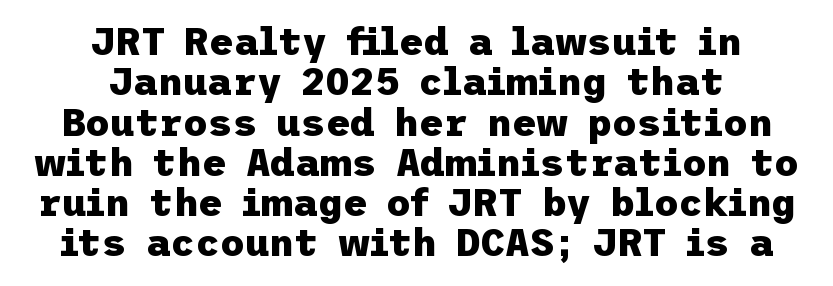
{"serif": "no", "italic": "no", "bold": "yes", "weight": "heavy", "width": "normal", "stroke_contrast": "low", "x_height": "medium", "underline": "no", "align": "center", "line_spacing": "tight", "line_spacing_ratio": 1.06, "letter_spacing": "normal", "letter_spacing_em": 0.0, "glyph_px": 38}
